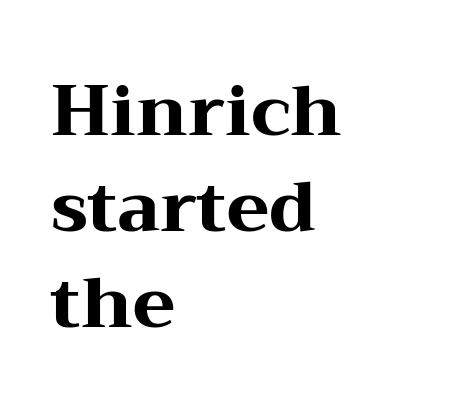
Nothing unusual about the tracking: characters are spaced as the font intends. Think of a printed novel: that variable character pitch is what you see here. Does the copy run flush right? No — it runs flush left. The rendering uses a moderate line-height, typical for paragraphs. The passage shown is emphatically bold. Any mark beneath the type? The region is blank.
